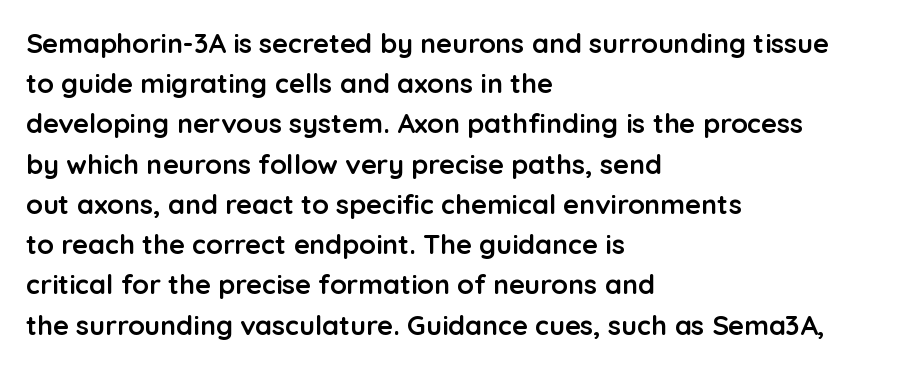
{"italic": "no", "bold": "yes", "underline": "no", "align": "left", "line_spacing": "normal", "line_spacing_ratio": 1.49, "letter_spacing": "normal", "letter_spacing_em": 0.0, "glyph_px": 27}
